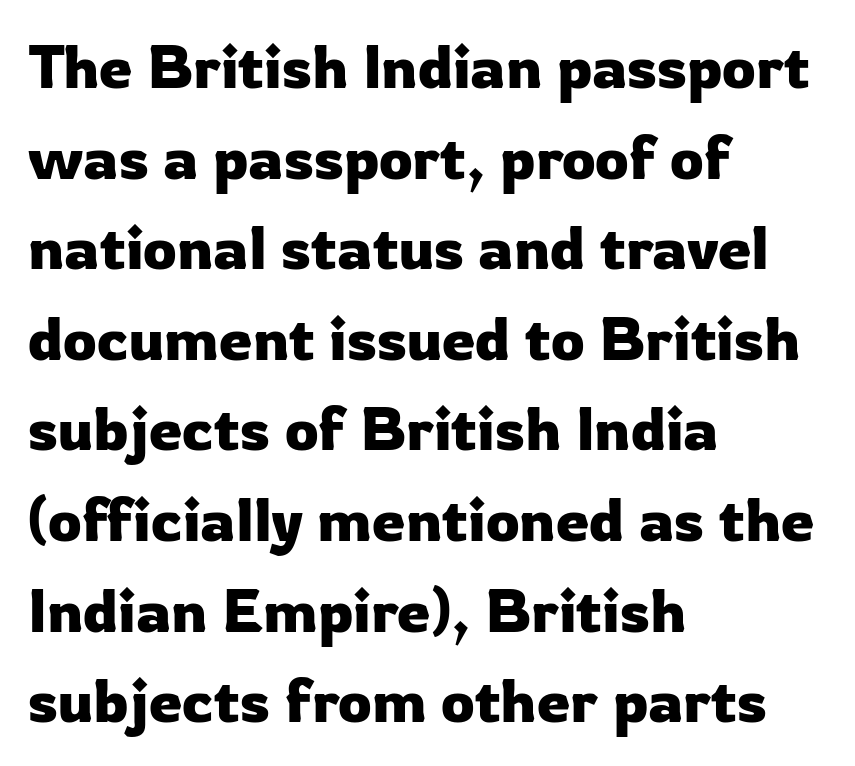
Q: Is the text italic (slanted)? A: No, it is upright.
Q: Is the typeface a serif or a sans-serif typeface? A: Sans-serif.
Q: Is the text underlined? A: No.
Q: How is the paragraph aligned? A: Left-aligned.
Q: Is the spacing between letters normal or unusually wide? A: Normal.
Q: Is the spacing between lines tight, normal or loose? A: Normal.
Q: Width (condensed, normal, or wide)? A: Normal.
Q: Stroke contrast? A: Low.
Q: x-height? A: Medium.
Q: Monospaced? A: No.
